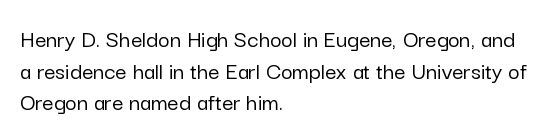
The rows are spaced the way most documents space them. No extra tracking has been applied to these lines. Which margin do the lines hug? The left one — the right edge is uneven. The gap between lines stays unmarked. If you drew a line through each stem, it would be perfectly vertical.
